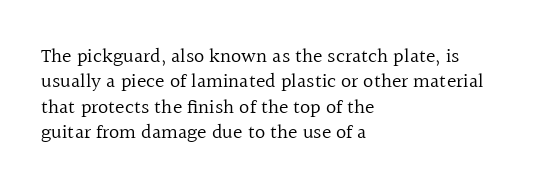
The rows are spaced the way most documents space them. Weight: in the light-to-regular range. Each word holds together tightly as a unit, with standard inter-letter gaps. Nobody drew a line under any word here.
